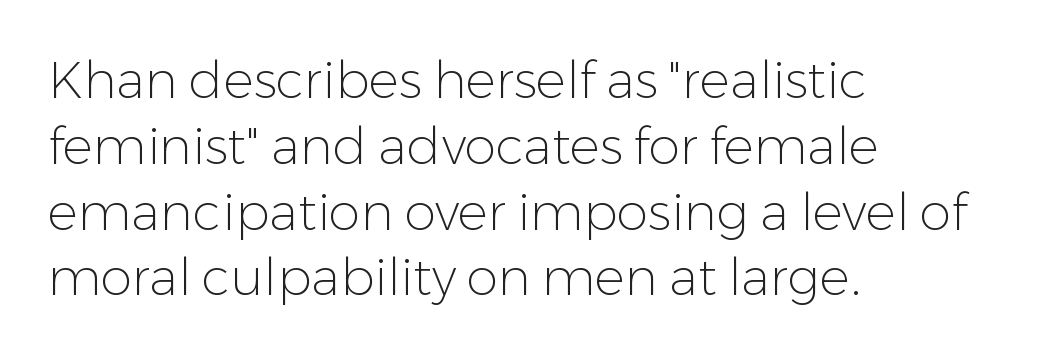
Line starts are locked; line ends wander. The space between consecutive lines is moderate. A typesetter would mark this as roman, not italic. The specimen omits any rule beneath the text block's lines. The type family on display is of the sans-serif kind.
